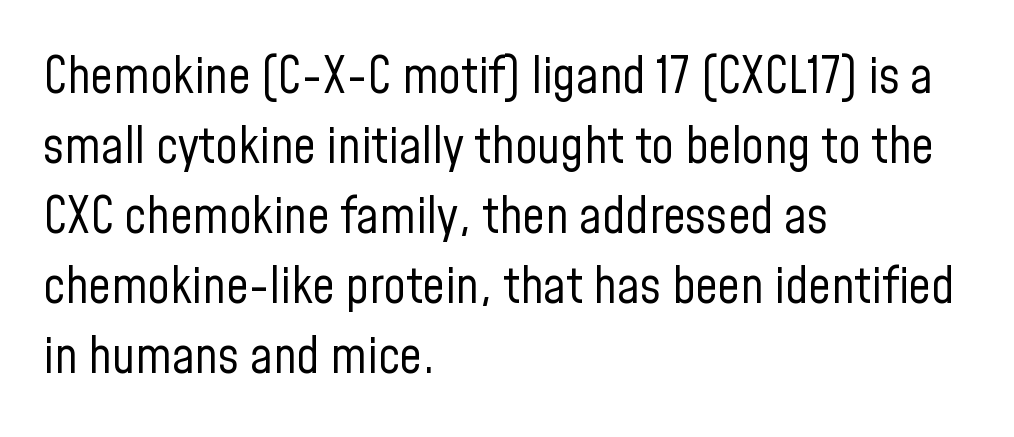
Weight: regular or lighter. Posture: straight, roman, zero tilt. The typesetter chose a ragged-right arrangement here. Default kerning and tracking; the words read as compact shapes. Rule under the text: the space is simply empty. The face used here is a sans, in the tradition of grotesques and geometrics.
